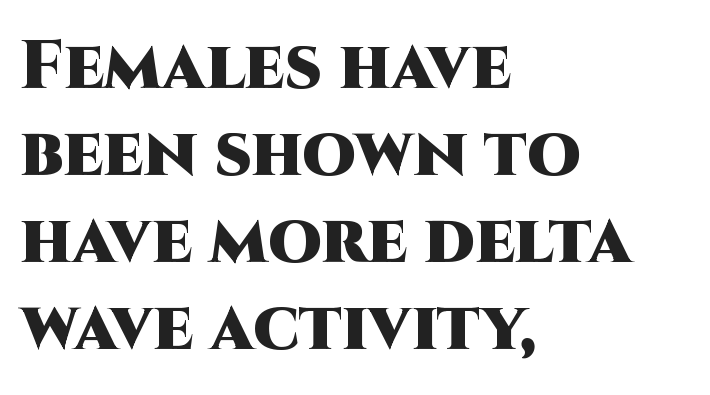
Q: Is the text bold? A: Yes.
Q: Is the text italic (slanted)? A: No, it is upright.
Q: Is the typeface a serif or a sans-serif typeface? A: Sans-serif.
Q: Is the text underlined? A: No.
Q: How is the paragraph aligned? A: Left-aligned.
Q: Is the spacing between letters normal or unusually wide? A: Normal.
Q: Is the spacing between lines tight, normal or loose? A: Normal.
Q: Width (condensed, normal, or wide)? A: Normal.
Q: Stroke contrast? A: High.
Q: x-height? A: Large.
Q: Monospaced? A: No.
